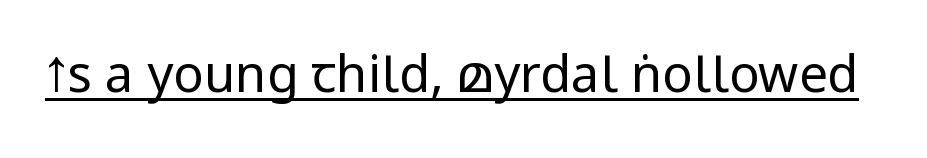
The image shows 51 px regular-weight, condensed sans-serif type, upright; set normal letter spacing, underlined; low stroke contrast.
